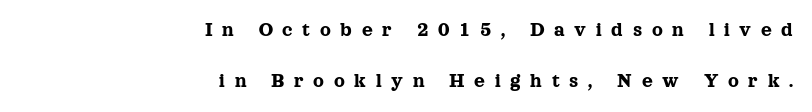
{"italic": "no", "underline": "no", "align": "right", "line_spacing": "loose", "line_spacing_ratio": 2.44, "letter_spacing": "wide", "letter_spacing_em": 0.46, "glyph_px": 21}
